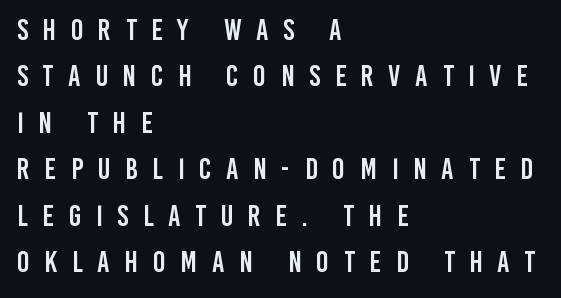
The image shows 30 px condensed sans-serif type, upright; set left-aligned, normal line spacing (1.55x), unusually wide letter spacing (+0.49 em), not underlined; low stroke contrast and a large x-height.
